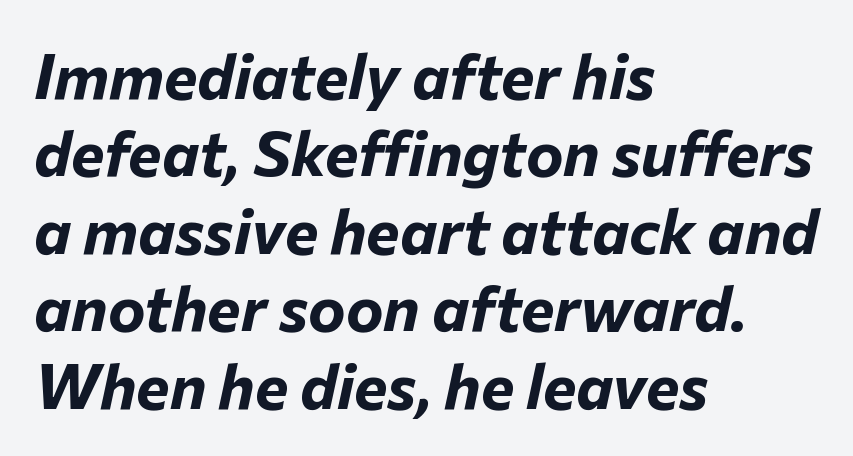
Q: Is the text bold? A: Yes.
Q: Is the text italic (slanted)? A: Yes, it leans right by about 12 degrees.
Q: Is the text underlined? A: No.
Q: How is the paragraph aligned? A: Left-aligned.
Q: Is the spacing between letters normal or unusually wide? A: Normal.
Q: Width (condensed, normal, or wide)? A: Normal.
Q: Stroke contrast? A: Low.
Q: x-height? A: Medium.
Q: Monospaced? A: No.
